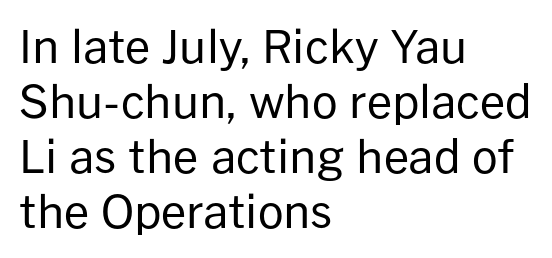
Q: Is the text bold? A: No.
Q: Is the text italic (slanted)? A: No, it is upright.
Q: Is the typeface a serif or a sans-serif typeface? A: Sans-serif.
Q: Is the text underlined? A: No.
Q: How is the paragraph aligned? A: Left-aligned.
Q: Is the spacing between letters normal or unusually wide? A: Normal.
Q: Width (condensed, normal, or wide)? A: Normal.
Q: Stroke contrast? A: Low.
Q: x-height? A: Medium.
Q: Monospaced? A: No.
